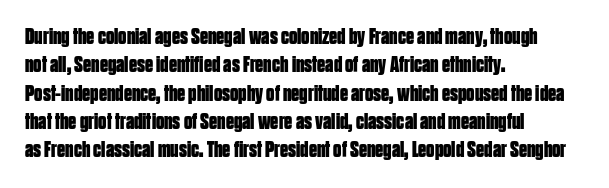
The image shows 23 px bold type, upright; set left-aligned, line spacing 1.23x, normal letter spacing, not underlined.
